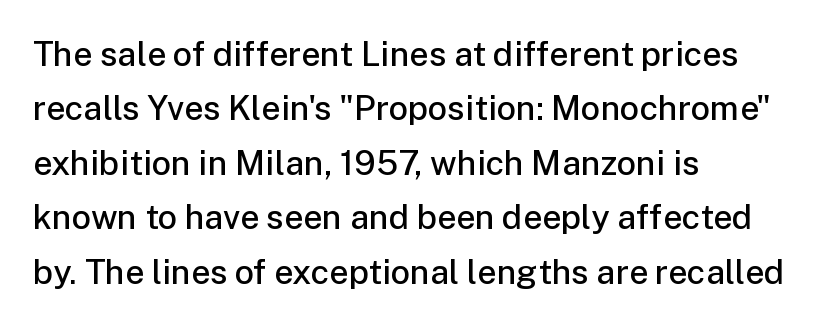
{"serif": "no", "italic": "no", "bold": "semi", "weight": "semibold", "width": "normal", "stroke_contrast": "low", "x_height": "medium", "monospaced": "no", "underline": "no", "align": "left", "line_spacing": "normal", "line_spacing_ratio": 1.6, "letter_spacing": "normal", "letter_spacing_em": 0.0, "glyph_px": 34}
